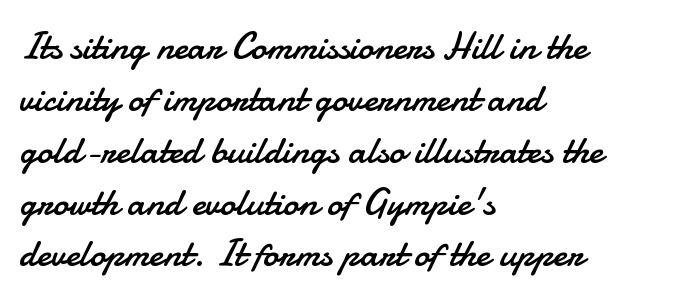
{"serif": "no", "bold": "no", "weight": "regular", "width": "normal", "stroke_contrast": "low", "x_height": "small", "monospaced": "no", "underline": "no", "align": "left", "line_spacing": "normal", "line_spacing_ratio": 1.33, "letter_spacing": "normal", "letter_spacing_em": 0.0, "glyph_px": 39}
